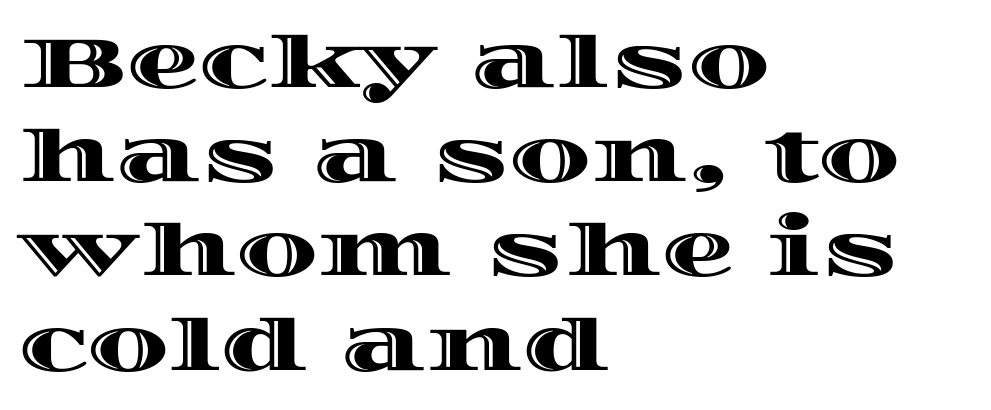
{"italic": "no", "width": "wide", "x_height": "large", "monospaced": "no", "underline": "no", "align": "left", "line_spacing": "normal", "line_spacing_ratio": 1.29, "letter_spacing": "normal", "letter_spacing_em": 0.0, "glyph_px": 73}
